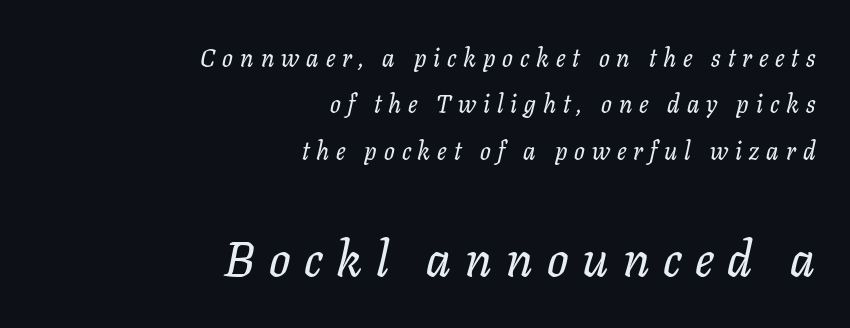
The image shows 50 px serif type, italic (leaning right); set right-aligned, line spacing 1.86x, unusually wide letter spacing (+0.28 em), not underlined; the second (bottom) block is 2.0x larger; low stroke contrast and a medium x-height.
